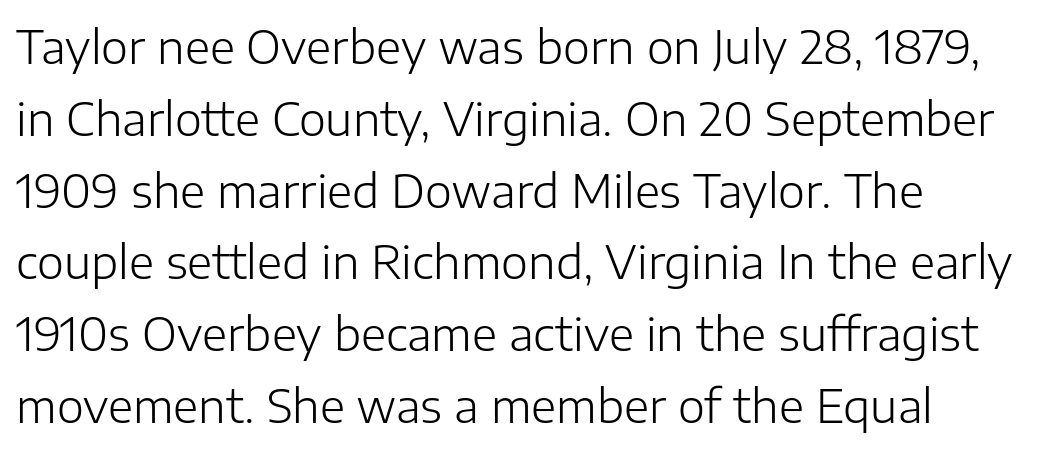
The image shows 46 px light sans-serif type, upright; set left-aligned, normal line spacing (1.56x), normal letter spacing, not underlined; low stroke contrast and a medium x-height.
